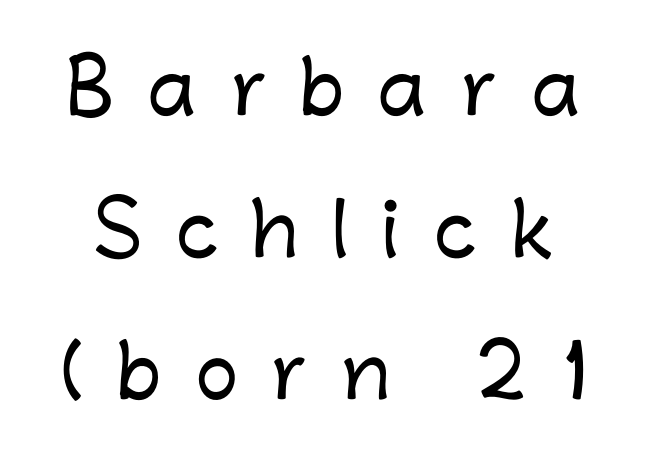
Q: Is the text italic (slanted)? A: No, it is upright.
Q: Is the typeface a serif or a sans-serif typeface? A: Sans-serif.
Q: Is the text underlined? A: No.
Q: Is the spacing between letters normal or unusually wide? A: Unusually wide.
Q: Is the spacing between lines tight, normal or loose? A: Loose.
Q: Width (condensed, normal, or wide)? A: Normal.
Q: Stroke contrast? A: Low.
Q: x-height? A: Medium.
Q: Monospaced? A: No.
